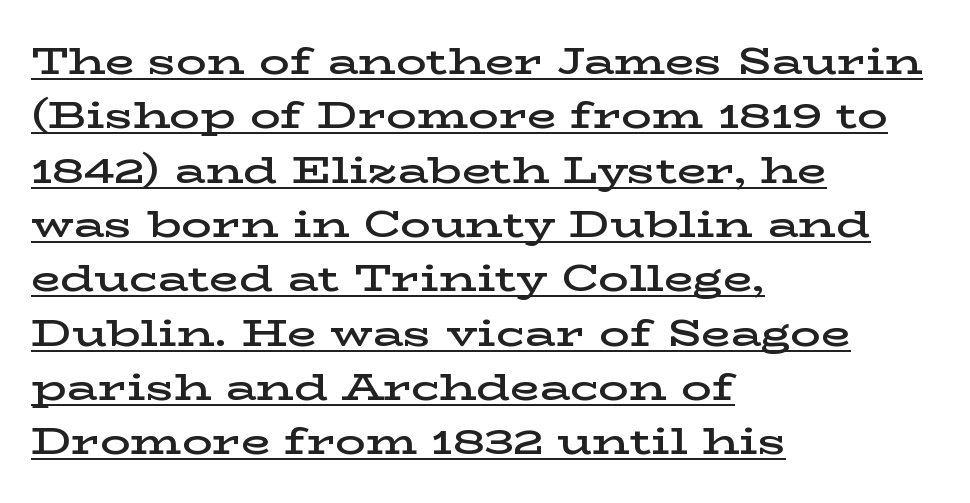
Q: Is the text bold? A: Semi-bold.
Q: Is the text italic (slanted)? A: No, it is upright.
Q: Is the typeface a serif or a sans-serif typeface? A: Serif.
Q: Is the text underlined? A: Yes.
Q: How is the paragraph aligned? A: Left-aligned.
Q: Is the spacing between letters normal or unusually wide? A: Normal.
Q: Is the spacing between lines tight, normal or loose? A: Normal.
Q: Width (condensed, normal, or wide)? A: Wide.
Q: Stroke contrast? A: Low.
Q: x-height? A: Medium.
Q: Monospaced? A: No.
